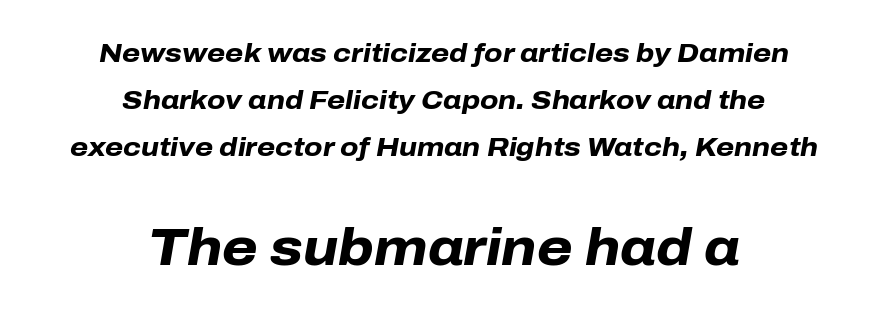
{"italic": "yes", "lean": "right", "slant_degrees": 10, "bold": "yes", "weight": "heavy", "width": "normal", "stroke_contrast": "low", "x_height": "medium", "monospaced": "no", "underline": "no", "align": "center", "line_spacing_ratio": 1.8, "letter_spacing": "normal", "letter_spacing_em": 0.0, "larger_block": "second", "size_ratio": 1.96, "glyph_px": 51}
